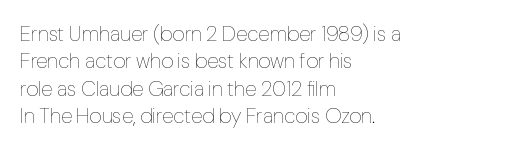
{"italic": "no", "bold": "no", "underline": "no", "align": "left", "line_spacing": "normal", "line_spacing_ratio": 1.3, "letter_spacing": "normal", "letter_spacing_em": 0.0, "glyph_px": 21}
